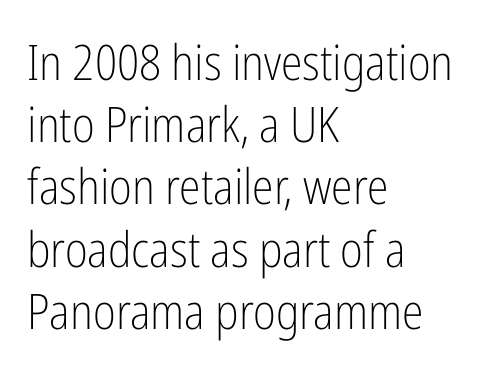
The image shows 49 px light, condensed sans-serif type, upright; set left-aligned, normal line spacing (1.27x), normal letter spacing, not underlined; low stroke contrast and a medium x-height.
